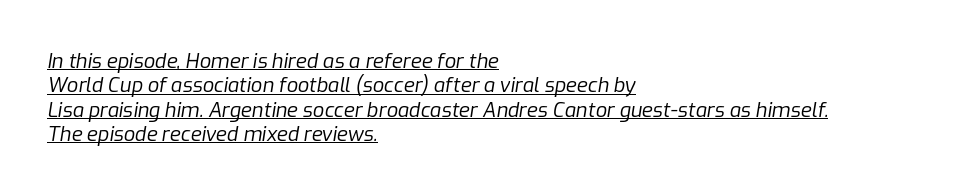
{"italic": "yes", "lean": "right", "slant_degrees": 9, "bold": "no", "underline": "yes", "align": "left", "line_spacing_ratio": 1.22, "letter_spacing": "normal", "letter_spacing_em": 0.0, "glyph_px": 20}
